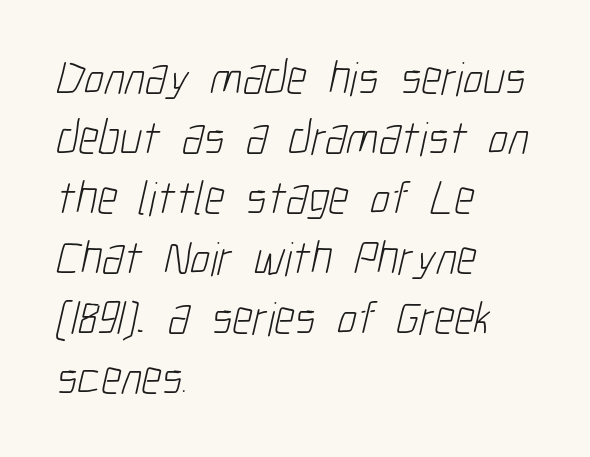
The image shows 48 px light, condensed sans-serif type; set left-aligned, normal line spacing (1.25x), normal letter spacing, not underlined; low stroke contrast and a medium x-height.
